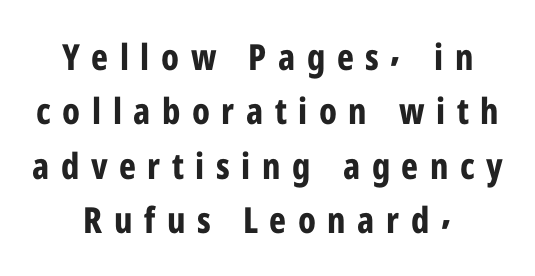
{"serif": "no", "italic": "no", "bold": "yes", "weight": "bold", "width": "condensed", "stroke_contrast": "low", "x_height": "medium", "monospaced": "no", "underline": "no", "align": "center", "line_spacing": "normal", "line_spacing_ratio": 1.51, "letter_spacing": "wide", "letter_spacing_em": 0.32, "glyph_px": 36}
